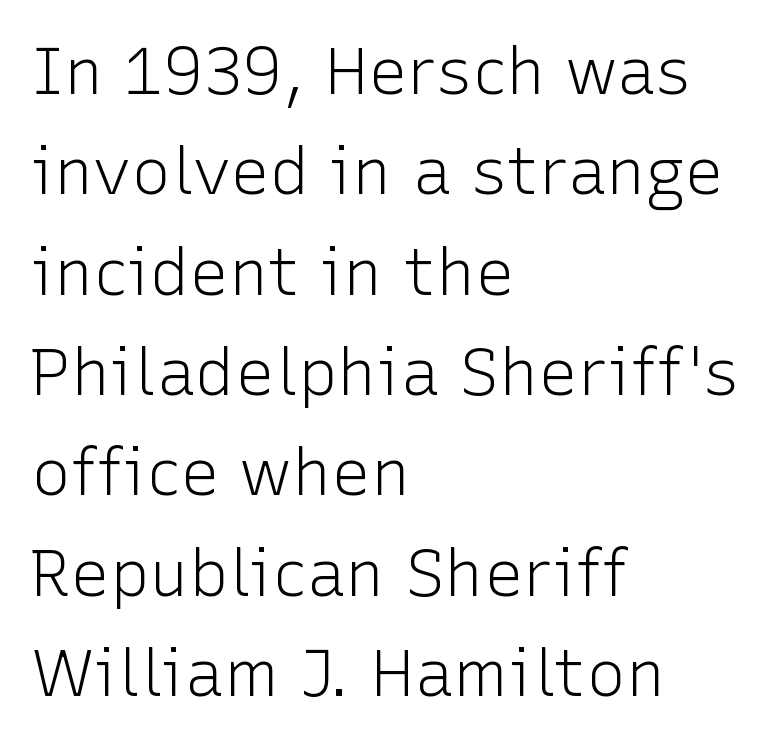
Q: Is the text bold? A: No.
Q: Is the text italic (slanted)? A: No, it is upright.
Q: Is the typeface a serif or a sans-serif typeface? A: Sans-serif.
Q: Is the text underlined? A: No.
Q: How is the paragraph aligned? A: Left-aligned.
Q: Is the spacing between letters normal or unusually wide? A: Normal.
Q: Is the spacing between lines tight, normal or loose? A: Normal.
Q: Width (condensed, normal, or wide)? A: Normal.
Q: Stroke contrast? A: Low.
Q: x-height? A: Medium.
Q: Monospaced? A: No.
